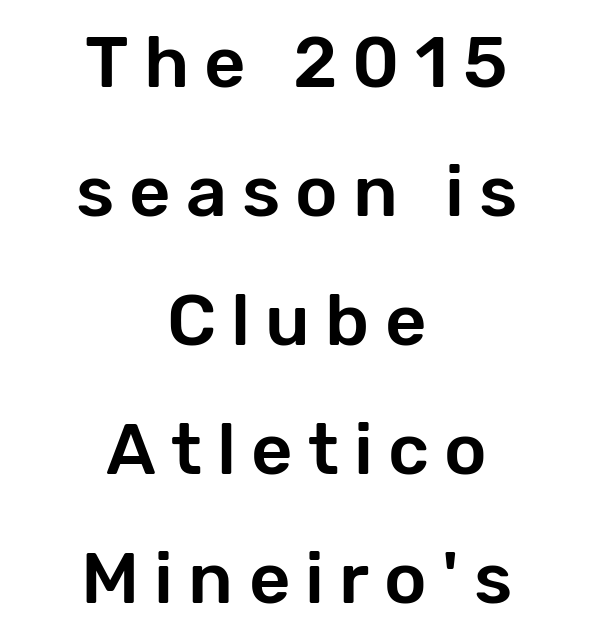
{"serif": "no", "italic": "no", "width": "normal", "stroke_contrast": "low", "x_height": "medium", "monospaced": "no", "underline": "no", "align": "center", "line_spacing_ratio": 1.79, "letter_spacing": "wide", "letter_spacing_em": 0.21, "glyph_px": 72}
